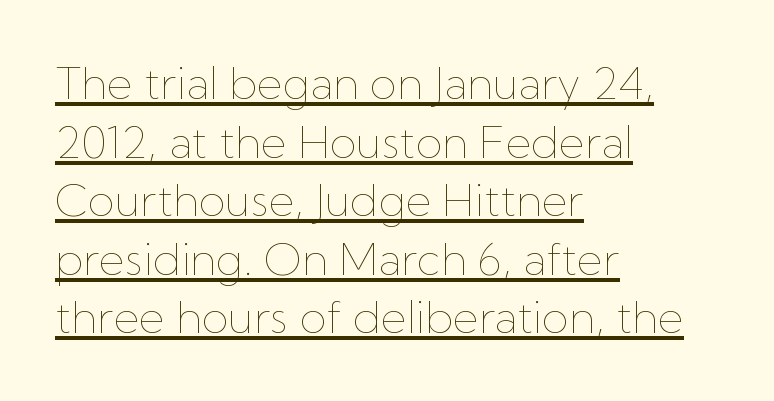
Successive baselines arrive at the customary interval. A rule runs beneath these lines of type. The letters advance in unequal steps, a hallmark of proportional type. The strokes carry an ordinary text weight at most.
